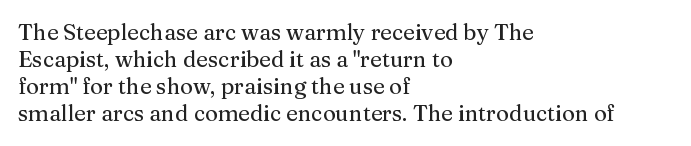
The image shows 22 px text type, upright; set left-aligned, line spacing 1.23x, normal letter spacing, not underlined.
